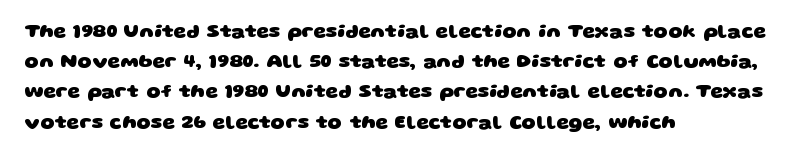
The image shows 20 px bold type; set left-aligned, normal line spacing (1.51x), normal letter spacing, not underlined.
